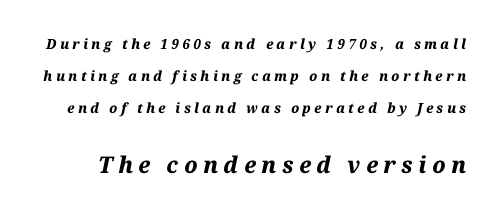
Glyph-to-glyph distance is far greater than everyday printed text. Leading is clearly above the norm, producing a sparse column. Heft: maximum for text — a bold. Emphasis-style slanted type is in use. The gap between lines stays unmarked.
